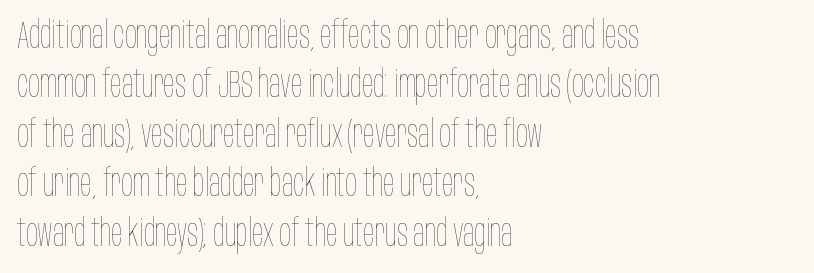
Do the characters align in a grid? No, the font is proportional. Check the space under the baseline: it is left empty. The text block is weighted toward the left margin, trailing off unevenly rightward. The vertical gap from one line to the next is medium. Stems and bowls with no extra thickness — not bold. This is roman type, the default non-slanted kind.
